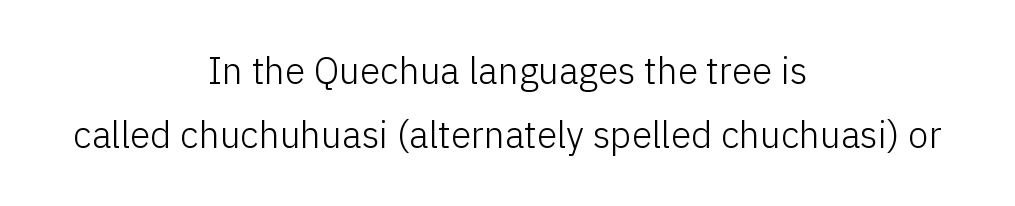
Q: Is the text bold? A: No.
Q: Is the text italic (slanted)? A: No, it is upright.
Q: Is the typeface a serif or a sans-serif typeface? A: Sans-serif.
Q: Is the text underlined? A: No.
Q: How is the paragraph aligned? A: Centered.
Q: Is the spacing between letters normal or unusually wide? A: Normal.
Q: Width (condensed, normal, or wide)? A: Normal.
Q: Stroke contrast? A: Low.
Q: x-height? A: Medium.
Q: Monospaced? A: No.
